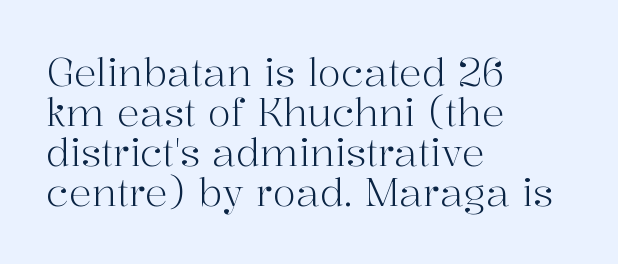
{"serif": "yes", "italic": "no", "bold": "no", "weight": "light", "width": "normal", "stroke_contrast": "high", "x_height": "medium", "monospaced": "no", "underline": "no", "align": "left", "line_spacing": "tight", "line_spacing_ratio": 1.05, "letter_spacing": "normal", "letter_spacing_em": 0.0, "glyph_px": 38}
